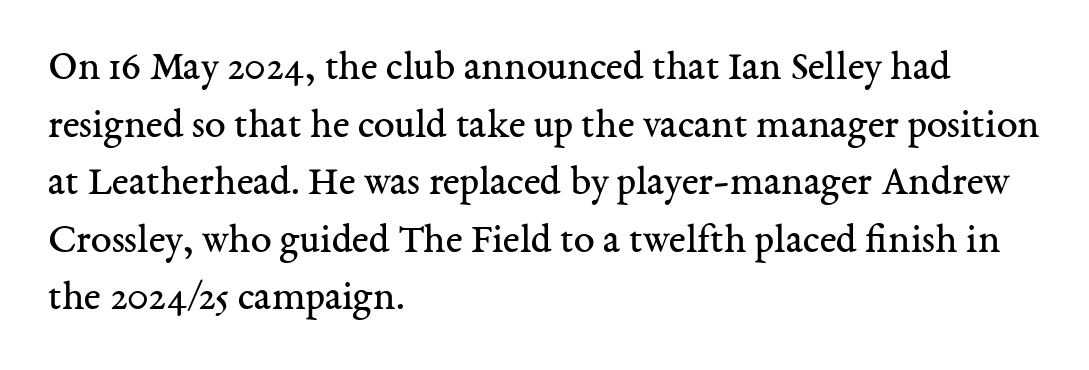
Characters follow at the spacing the type designer built in. Spacing verdict: proportional, widths tailored to each character. One glance says typical: line gaps are just what's usual. These lines are composed in type with serifs. Check under the words: just untouched page. Visually the block forms a straight wall on the left and a jagged coastline on the right.
